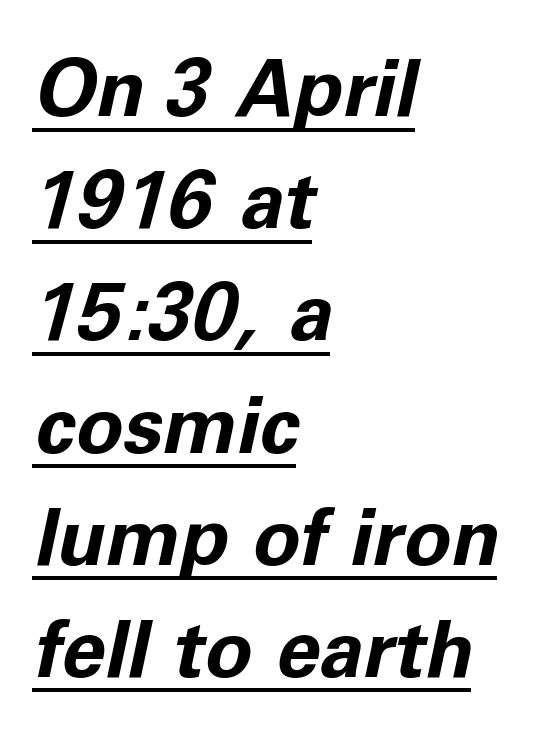
Q: Is the text bold? A: Yes.
Q: Is the text italic (slanted)? A: Yes, it leans right by about 11 degrees.
Q: Is the text underlined? A: Yes.
Q: How is the paragraph aligned? A: Left-aligned.
Q: Is the spacing between letters normal or unusually wide? A: Normal.
Q: Is the spacing between lines tight, normal or loose? A: Normal.
Q: Width (condensed, normal, or wide)? A: Normal.
Q: Stroke contrast? A: Low.
Q: x-height? A: Medium.
Q: Monospaced? A: No.
